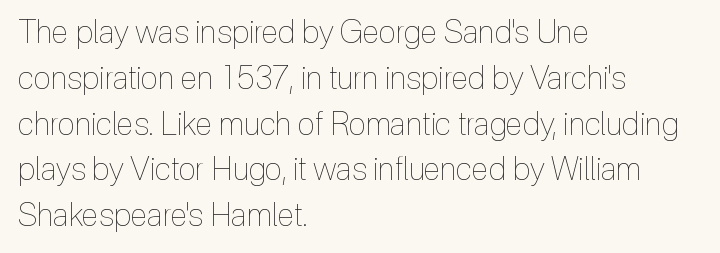
The letterforms sit at book weight or below. Glyph-to-glyph distance matches everyday printed text. The font's upright variant was chosen for this text. A typesetter would call this leading conventional body-copy spacing.
